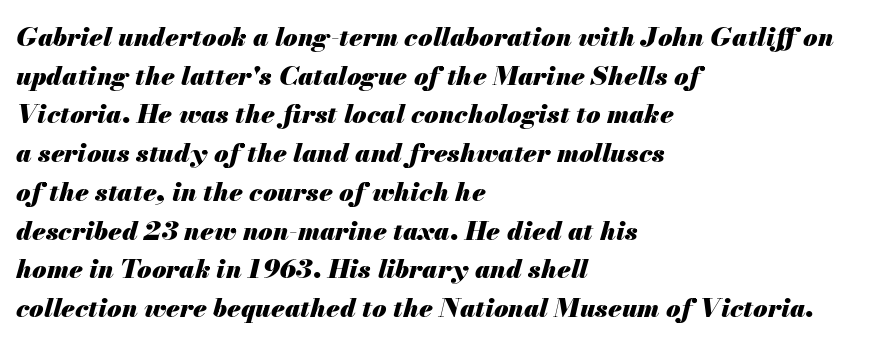
The image shows 26 px bold type, italic (leaning right); set left-aligned, normal line spacing (1.49x), normal letter spacing, not underlined.
